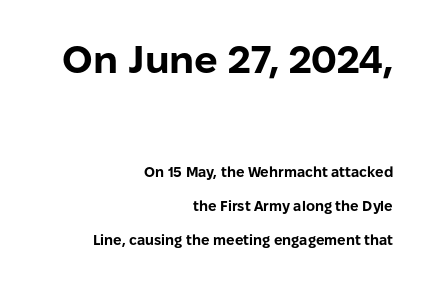
The image shows 39 px bold sans-serif type, upright; set right-aligned, loose line spacing (2.45x), normal letter spacing, not underlined; the first (top) block is 2.79x larger; low stroke contrast and a medium x-height.
